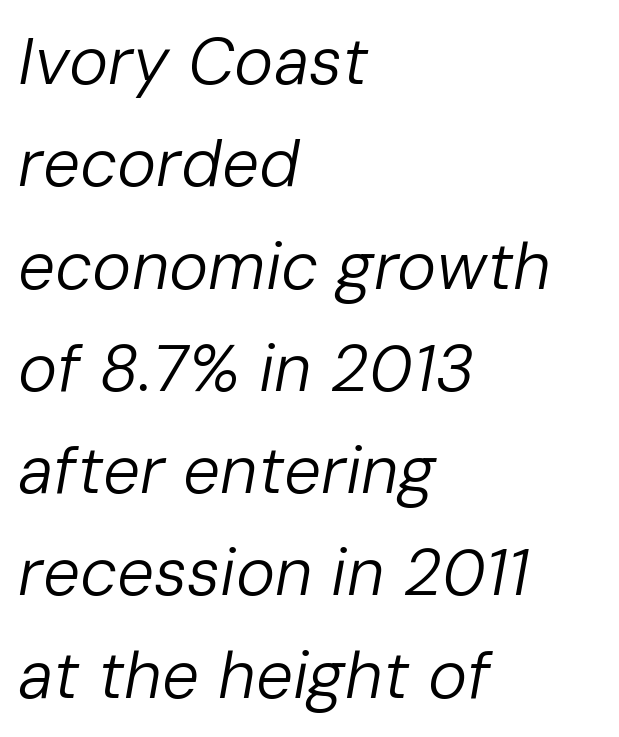
Nothing heavy about these letters — not bold at all. Does extra space separate the letters? No, they use regular spacing. The letters are slanted; this is an italic face. Left-aligned paragraph, ragged on the right.
